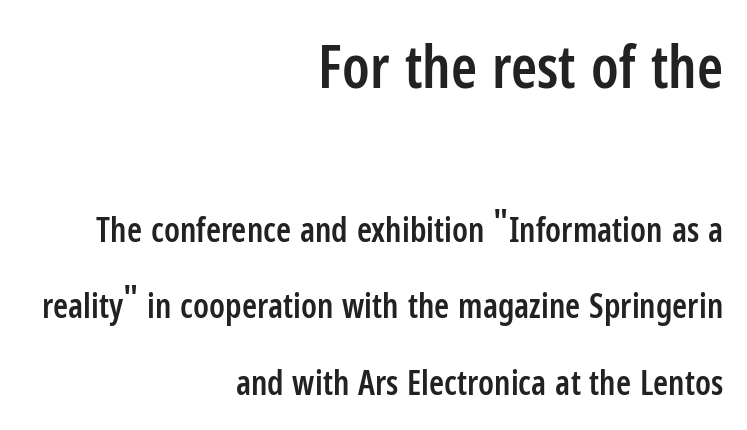
Q: Is the text bold? A: Semi-bold.
Q: Is the text italic (slanted)? A: No, it is upright.
Q: Is the typeface a serif or a sans-serif typeface? A: Sans-serif.
Q: Is the text underlined? A: No.
Q: How is the paragraph aligned? A: Right-aligned.
Q: Is the spacing between letters normal or unusually wide? A: Normal.
Q: Is the spacing between lines tight, normal or loose? A: Loose.
Q: Which block of text is set in a larger size, the first (top) or the second (bottom)? A: The first (top) one.
Q: Width (condensed, normal, or wide)? A: Condensed.
Q: Stroke contrast? A: Low.
Q: x-height? A: Medium.
Q: Monospaced? A: No.
